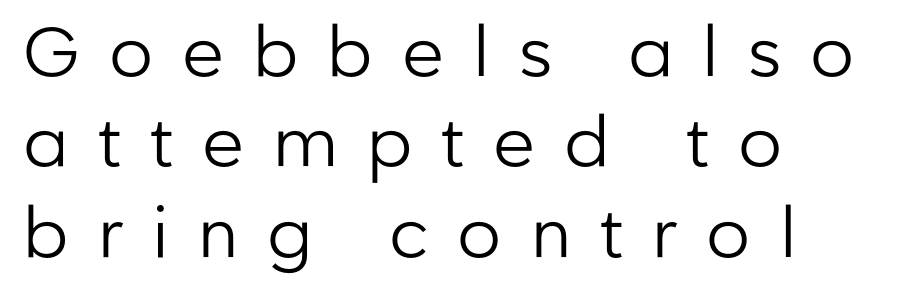
Quick note: underline off. Letter spacing: wide. Where is the straight margin? On the left. I'd call this a sans setting — the letters go barefoot.
